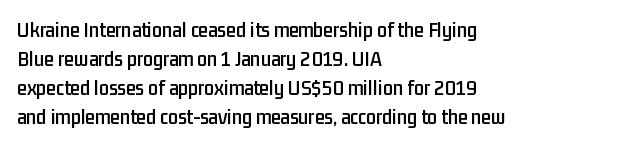
The image shows 22 px text type, upright; set left-aligned, normal line spacing (1.32x), normal letter spacing, not underlined.
